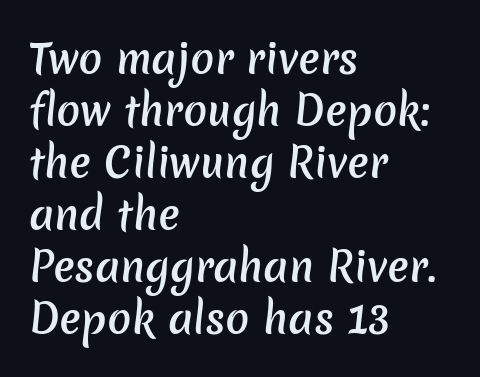
Q: Is the text bold? A: Semi-bold.
Q: Is the typeface a serif or a sans-serif typeface? A: Sans-serif.
Q: Is the text underlined? A: No.
Q: How is the paragraph aligned? A: Left-aligned.
Q: Is the spacing between letters normal or unusually wide? A: Normal.
Q: Is the spacing between lines tight, normal or loose? A: Normal.
Q: Width (condensed, normal, or wide)? A: Normal.
Q: Stroke contrast? A: Low.
Q: x-height? A: Medium.
Q: Monospaced? A: No.
